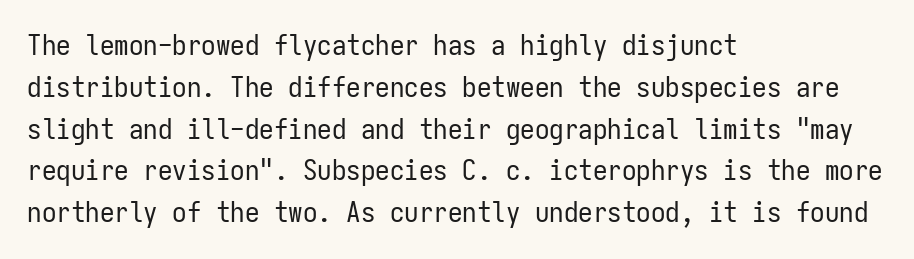
Q: Is the text bold? A: No.
Q: Is the text italic (slanted)? A: No, it is upright.
Q: Is the typeface a serif or a sans-serif typeface? A: Sans-serif.
Q: Is the text underlined? A: No.
Q: How is the paragraph aligned? A: Left-aligned.
Q: Is the spacing between letters normal or unusually wide? A: Normal.
Q: Is the spacing between lines tight, normal or loose? A: Normal.
Q: Width (condensed, normal, or wide)? A: Condensed.
Q: Stroke contrast? A: Low.
Q: x-height? A: Medium.
Q: Monospaced? A: Yes.
